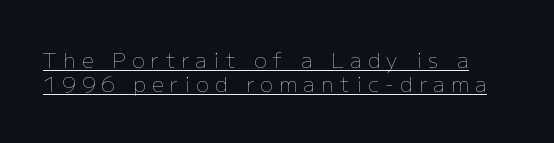
{"italic": "no", "bold": "no", "underline": "yes", "line_spacing": "tight", "line_spacing_ratio": 1.15, "letter_spacing": "wide", "letter_spacing_em": 0.3, "glyph_px": 21}
